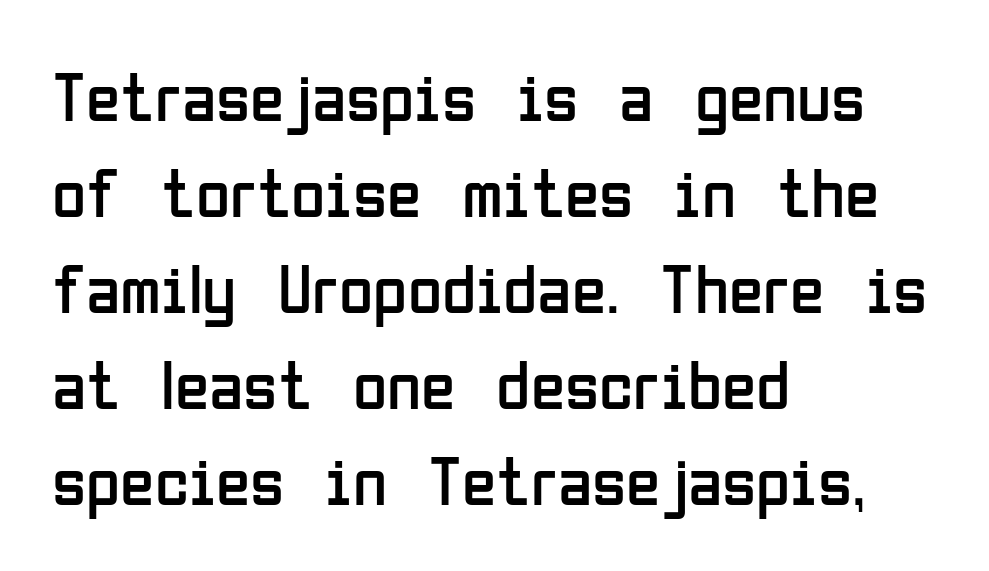
Quick note: not italic, upright. What kind of face is this? One without serifs — a sans. Layout note: lines flush left. The strokes carry an ordinary text weight at most. Descender tails drop into unmarked territory.
